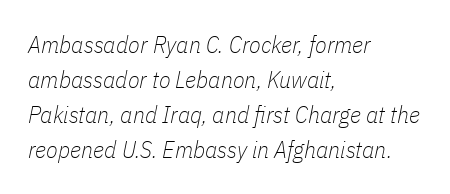
Between one letter and the next there's only the usual sliver of space. The rag falls on the right side of this text block. The block of text has a typical density, with ordinary space between rows. This is not heavy type; no bold has been used. These lines were composed using italics. Anything drawn beneath the words? Only blank space.
